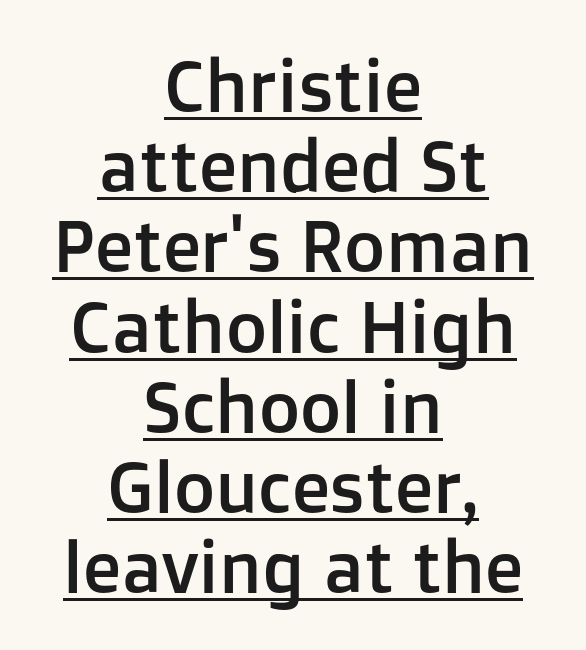
Posture: vertical. Students, note that the glyphs here touch the page at normal intervals. The whitespace from short lines is split evenly between both sides. The lines are packed closely together with very little leading. Here the designer chose a conventional face with non-uniform glyph widths. Looks like someone drew a line under every word here.
